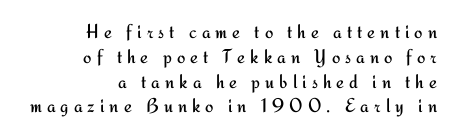
Lines of text with bare space underneath. What stands out about the letter spacing? Its width — letters are far apart. Do the letters lean? They stand straight. On a weight scale, this lands at 450 or below. The setting favours the right margin, as signatures and pull-quotes sometimes do.
